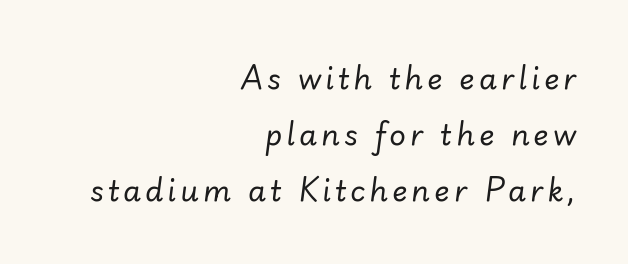
If you drew a line through each stem, it would be angled. In terms of leading, this rendering errs on the spacious side. Clear beneath every line of the passage. You could not count columns in this text — the font is proportionally spaced.
